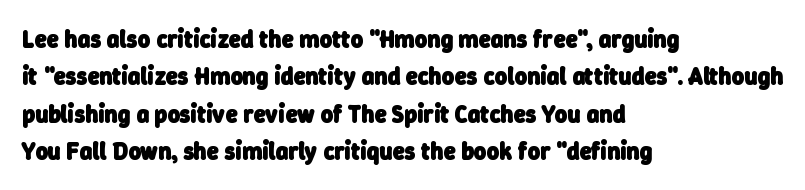
Q: Is the text bold? A: Yes.
Q: Is the text underlined? A: No.
Q: How is the paragraph aligned? A: Left-aligned.
Q: Is the spacing between letters normal or unusually wide? A: Normal.
Q: Is the spacing between lines tight, normal or loose? A: Normal.
